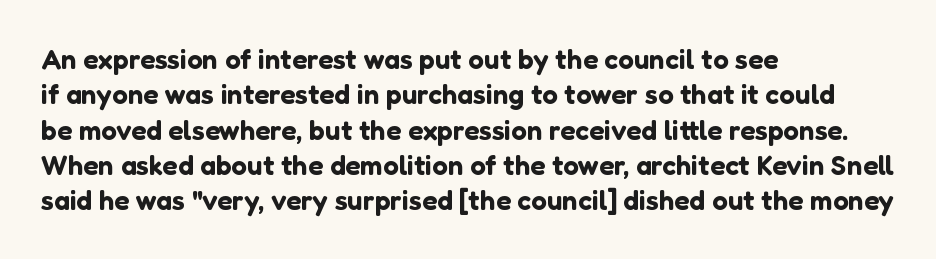
{"serif": "no", "italic": "no", "width": "normal", "stroke_contrast": "low", "x_height": "medium", "monospaced": "no", "underline": "no", "align": "left", "line_spacing": "normal", "line_spacing_ratio": 1.26, "letter_spacing": "normal", "letter_spacing_em": 0.0, "glyph_px": 28}
